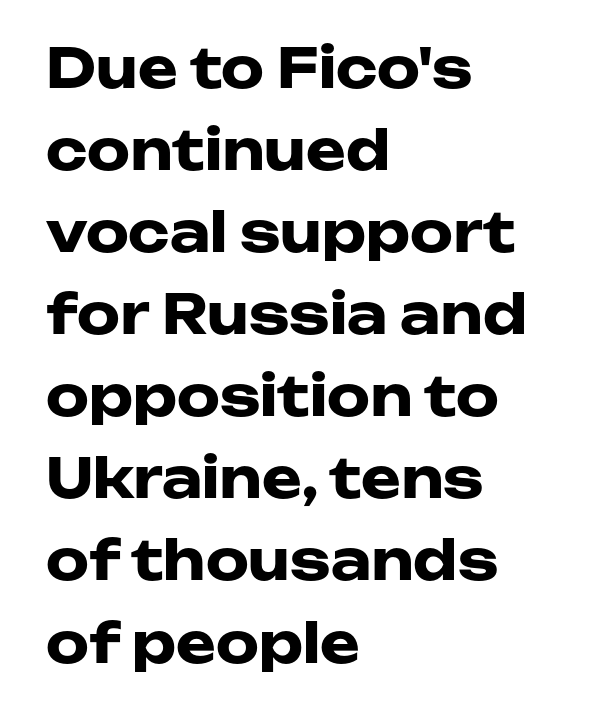
The image shows 54 px heavy, wide sans-serif type, upright; set left-aligned, normal line spacing (1.52x), normal letter spacing, not underlined; low stroke contrast and a medium x-height.
